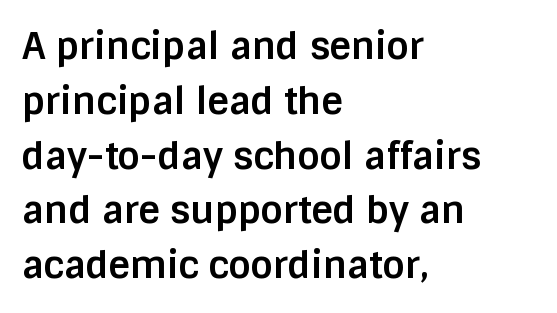
These lines are rendered in a variable-pitch font. Honestly, the row spacing looks completely unremarkable. The glyphs have the mass of a bold cut. Italic: no, the glyphs are upright roman. Is this a sans? Yes — the strokes have no serifs. Anything drawn beneath the words? Only blank space.
